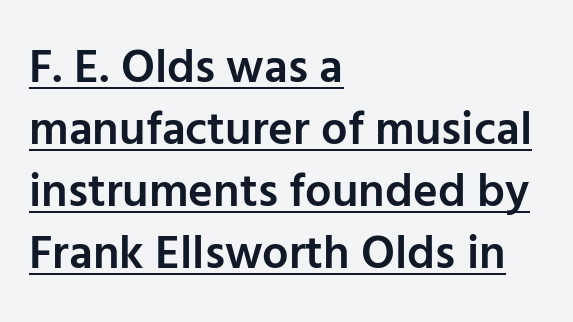
Q: Is the text bold? A: Semi-bold.
Q: Is the text italic (slanted)? A: No, it is upright.
Q: Is the typeface a serif or a sans-serif typeface? A: Sans-serif.
Q: Is the text underlined? A: Yes.
Q: How is the paragraph aligned? A: Left-aligned.
Q: Is the spacing between letters normal or unusually wide? A: Normal.
Q: Is the spacing between lines tight, normal or loose? A: Normal.
Q: Width (condensed, normal, or wide)? A: Normal.
Q: Stroke contrast? A: Low.
Q: x-height? A: Medium.
Q: Monospaced? A: No.
